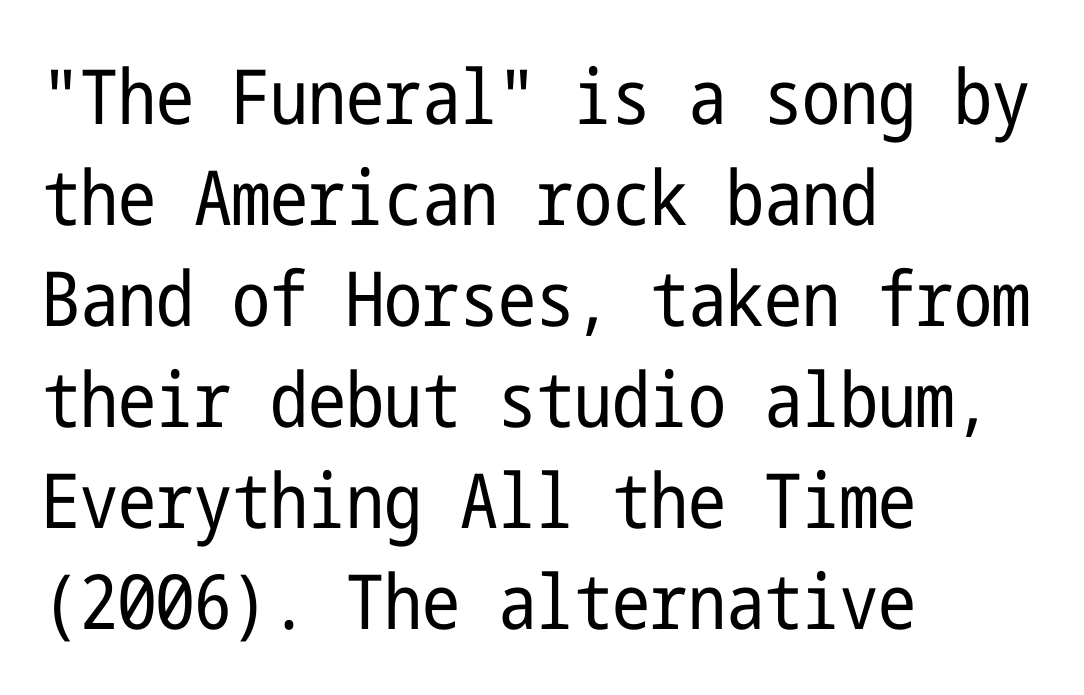
{"serif": "no", "italic": "no", "bold": "no", "weight": "regular", "width": "condensed", "stroke_contrast": "low", "x_height": "medium", "underline": "no", "align": "left", "line_spacing": "normal", "line_spacing_ratio": 1.33, "letter_spacing": "normal", "letter_spacing_em": 0.0, "glyph_px": 76}
